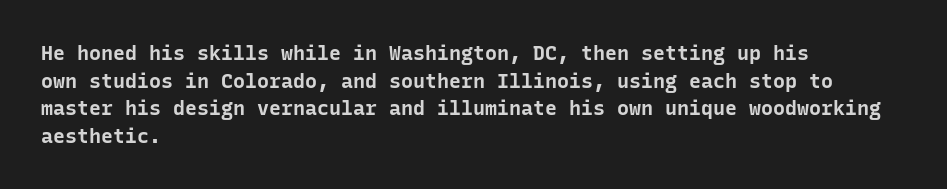
Q: Is the text bold? A: Yes.
Q: Is the text italic (slanted)? A: No, it is upright.
Q: Is the text underlined? A: No.
Q: How is the paragraph aligned? A: Left-aligned.
Q: Is the spacing between letters normal or unusually wide? A: Normal.
Q: Is the spacing between lines tight, normal or loose? A: Normal.
